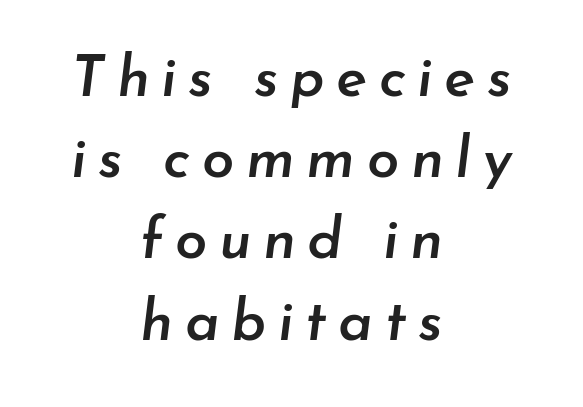
The image shows 58 px semibold type, italic (leaning right); set centered, normal line spacing (1.4x), unusually wide letter spacing (+0.2 em), not underlined; low stroke contrast and a small x-height.
